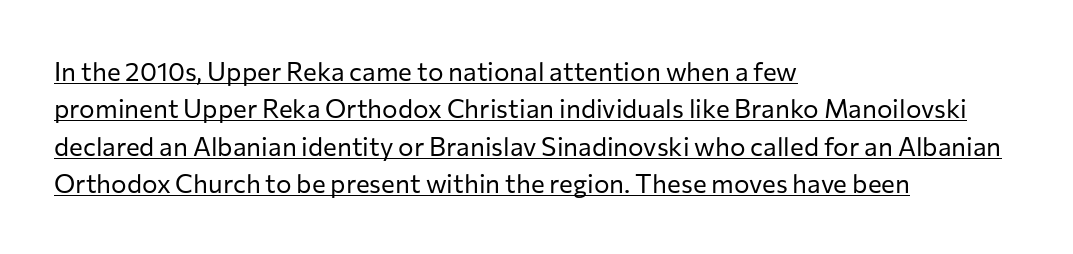
Q: Is the text bold? A: No.
Q: Is the text italic (slanted)? A: No, it is upright.
Q: Is the text underlined? A: Yes.
Q: How is the paragraph aligned? A: Left-aligned.
Q: Is the spacing between letters normal or unusually wide? A: Normal.
Q: Is the spacing between lines tight, normal or loose? A: Normal.
